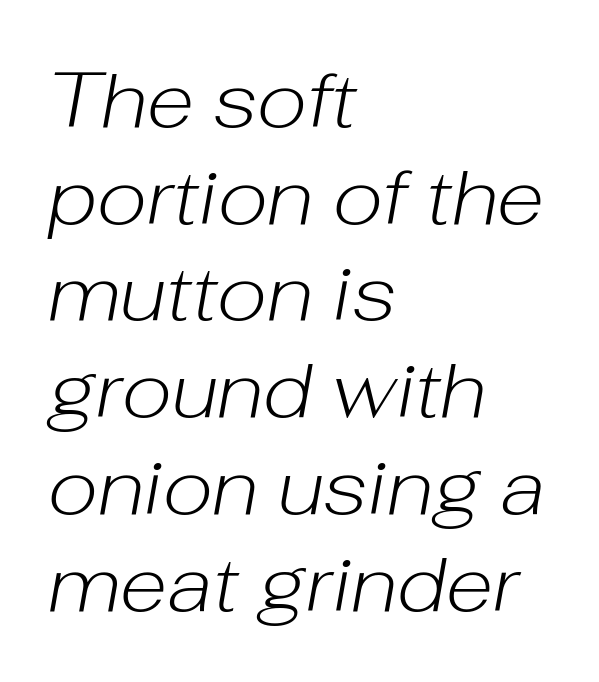
Q: Is the text bold? A: No.
Q: Is the text italic (slanted)? A: Yes, it leans right by about 10 degrees.
Q: Is the text underlined? A: No.
Q: How is the paragraph aligned? A: Left-aligned.
Q: Is the spacing between letters normal or unusually wide? A: Normal.
Q: Width (condensed, normal, or wide)? A: Normal.
Q: Stroke contrast? A: Low.
Q: x-height? A: Medium.
Q: Monospaced? A: No.
